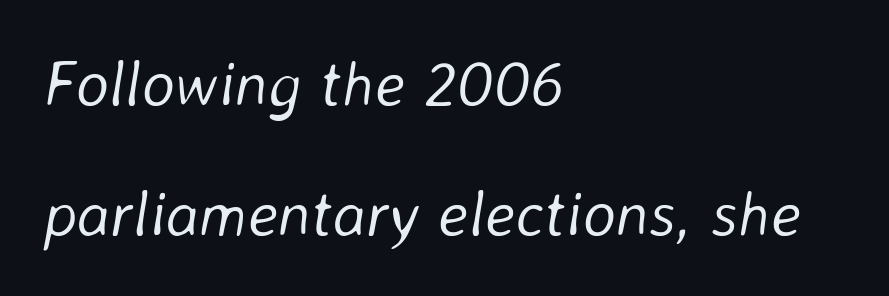
The image shows 63 px light type, italic (leaning right); set left-aligned, loose line spacing (2.07x), normal letter spacing, not underlined; low stroke contrast and a medium x-height.
